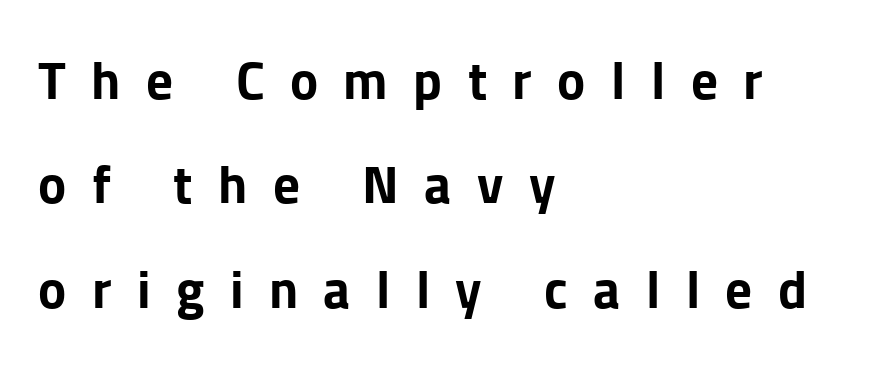
Q: Is the text bold? A: Yes.
Q: Is the text italic (slanted)? A: No, it is upright.
Q: Is the typeface a serif or a sans-serif typeface? A: Sans-serif.
Q: Is the text underlined? A: No.
Q: How is the paragraph aligned? A: Left-aligned.
Q: Is the spacing between letters normal or unusually wide? A: Unusually wide.
Q: Is the spacing between lines tight, normal or loose? A: Loose.
Q: Width (condensed, normal, or wide)? A: Normal.
Q: Stroke contrast? A: Low.
Q: x-height? A: Medium.
Q: Monospaced? A: No.
